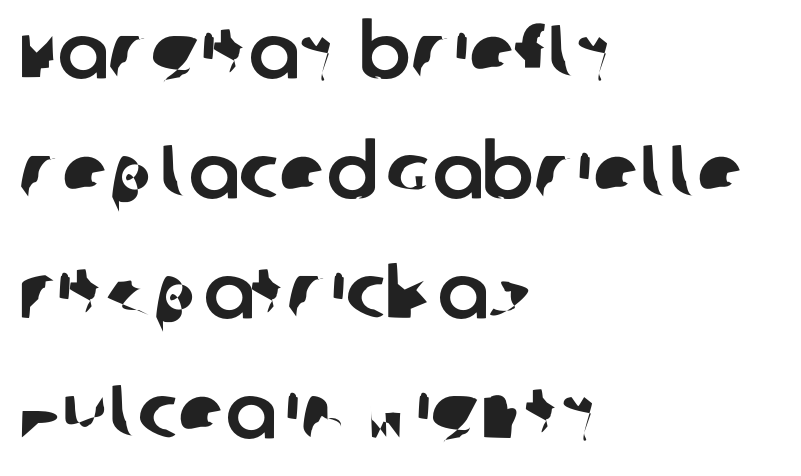
Q: Is the typeface a serif or a sans-serif typeface? A: Sans-serif.
Q: Is the text underlined? A: No.
Q: How is the paragraph aligned? A: Left-aligned.
Q: Is the spacing between letters normal or unusually wide? A: Normal.
Q: Is the spacing between lines tight, normal or loose? A: Normal.
Q: Width (condensed, normal, or wide)? A: Normal.
Q: Stroke contrast? A: Low.
Q: x-height? A: Large.
Q: Monospaced? A: No.
